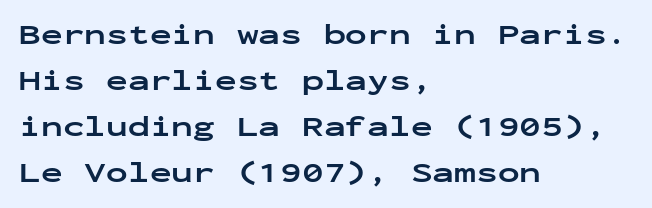
Alignment: flush left. What kind of face is this? One without serifs — a sans. A roman cut, with each character standing at attention. Leading: standard. The horizontal fit of the characters is conventional and even.
